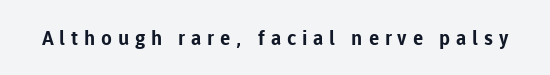
Q: Is the text bold? A: Yes.
Q: Is the text italic (slanted)? A: No, it is upright.
Q: Is the text underlined? A: No.
Q: Is the spacing between letters normal or unusually wide? A: Unusually wide.
